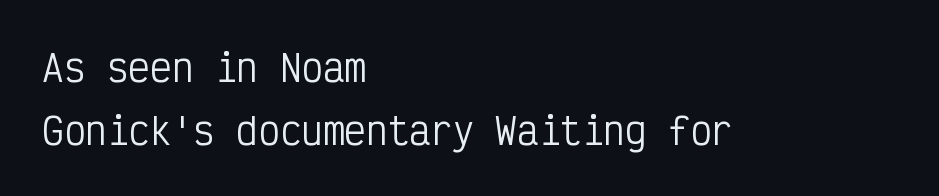
{"serif": "no", "italic": "no", "bold": "no", "weight": "regular", "width": "condensed", "stroke_contrast": "low", "x_height": "medium", "monospaced": "yes", "underline": "no", "align": "left", "line_spacing_ratio": 1.74, "letter_spacing": "normal", "letter_spacing_em": 0.0, "glyph_px": 36}
